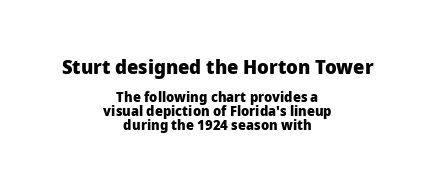
Caption: standard tracking, unaltered. Weight: bold. The space directly below the letters is spotless. This block would grow much taller if given ordinary leading; it's compressed now.
